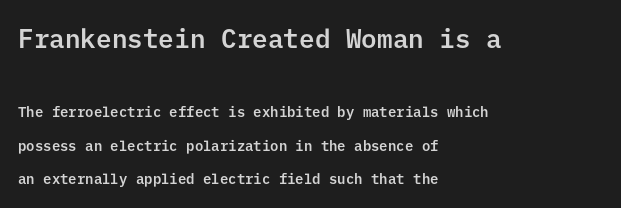
The image shows 26 px text type, upright; set left-aligned, loose line spacing (2.4x), normal letter spacing, not underlined; the first (top) block is 1.86x larger.
